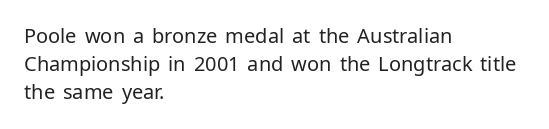
Q: Is the text bold? A: No.
Q: Is the text italic (slanted)? A: No, it is upright.
Q: Is the text underlined? A: No.
Q: How is the paragraph aligned? A: Left-aligned.
Q: Is the spacing between letters normal or unusually wide? A: Normal.
Q: Is the spacing between lines tight, normal or loose? A: Normal.
